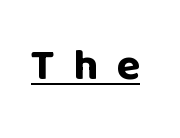
Q: Is the text bold? A: Yes.
Q: Is the text italic (slanted)? A: No, it is upright.
Q: Is the typeface a serif or a sans-serif typeface? A: Sans-serif.
Q: Is the text underlined? A: Yes.
Q: Is the spacing between letters normal or unusually wide? A: Unusually wide.
Q: Width (condensed, normal, or wide)? A: Normal.
Q: Stroke contrast? A: Low.
Q: x-height? A: Large.
Q: Monospaced? A: No.
